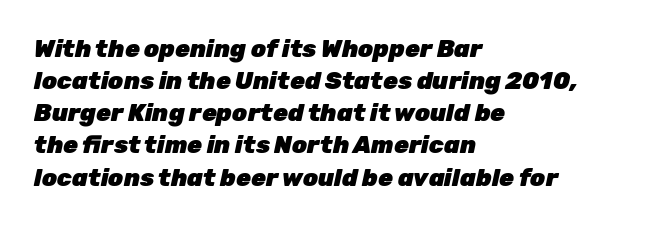
The image shows 24 px bold type, italic (leaning right); set left-aligned, normal line spacing (1.34x), normal letter spacing, not underlined.
